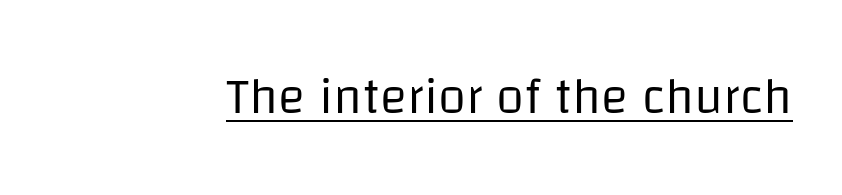
Unlike italic type, these characters show no tilt at all. Honestly, the letter spacing is just normal — you wouldn't notice it. Looks like someone drew a line under every word here. Looks like regular typesetting: each glyph gets only the width it needs.
